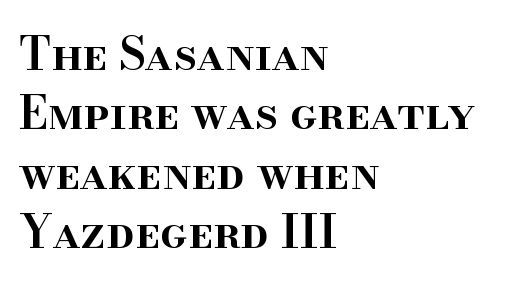
The passage shown is typed in a proportional face where columns would drift. Moderately thickened strokes mark this as semibold type. Serif or sans? Serif — the stroke terminals have little feet. Every row of glyphs begins at an identical x-position on the left.
